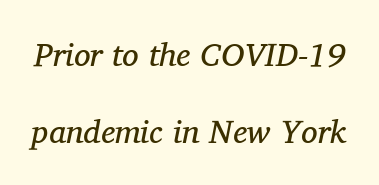
{"serif": "yes", "italic": "yes", "lean": "right", "slant_degrees": 11, "bold": "no", "weight": "regular", "width": "normal", "stroke_contrast": "medium", "x_height": "medium", "monospaced": "no", "underline": "no", "line_spacing": "loose", "line_spacing_ratio": 2.34, "letter_spacing": "normal", "letter_spacing_em": 0.0, "glyph_px": 33}
